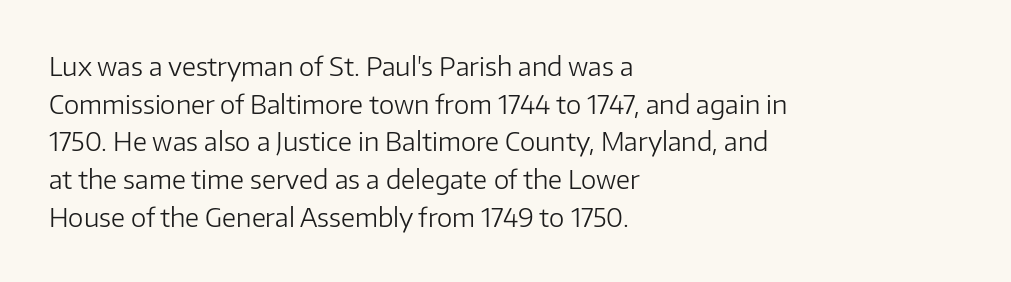
This sample is left-justified, so line endings fall wherever the words run out. Short note: letters normally spaced. These lines were composed using upright roman letters. Nothing heavy about these letters — not bold at all. The glyphs are unaccompanied by any horizontal stroke below them. Quick note: interline space is typical.
